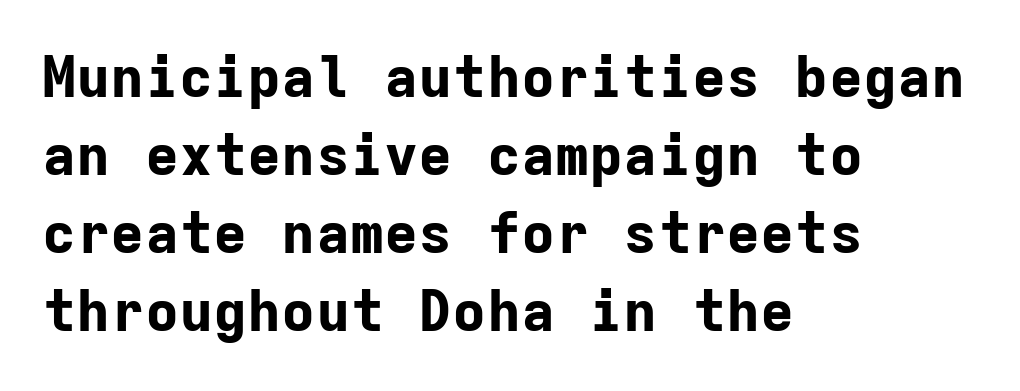
{"serif": "no", "italic": "no", "bold": "yes", "weight": "bold", "width": "normal", "stroke_contrast": "low", "x_height": "medium", "monospaced": "yes", "underline": "no", "align": "left", "line_spacing": "normal", "line_spacing_ratio": 1.37, "letter_spacing": "normal", "letter_spacing_em": 0.0, "glyph_px": 57}
